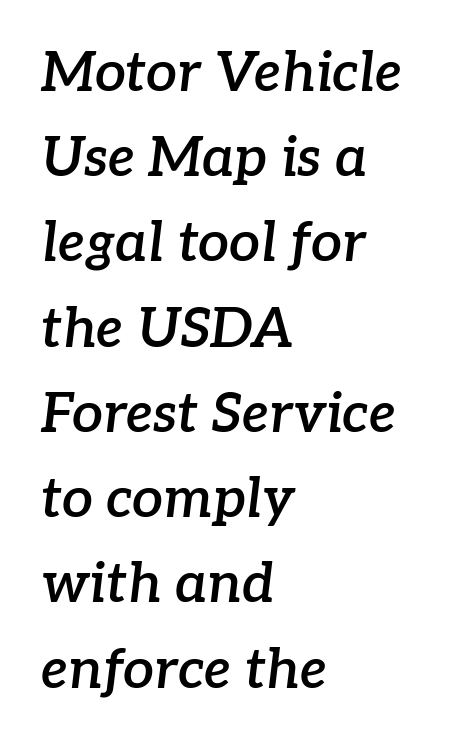
The image shows 55 px semibold serif type, italic (leaning right); set left-aligned, normal line spacing (1.55x), normal letter spacing, not underlined; low stroke contrast and a medium x-height.
